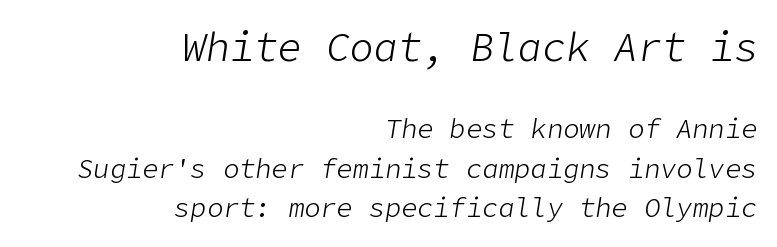
{"italic": "yes", "lean": "right", "slant_degrees": 9, "bold": "no", "weight": "light", "width": "normal", "stroke_contrast": "low", "x_height": "medium", "underline": "no", "align": "right", "line_spacing": "normal", "line_spacing_ratio": 1.46, "letter_spacing": "normal", "letter_spacing_em": 0.0, "larger_block": "first", "size_ratio": 1.48, "glyph_px": 40}
